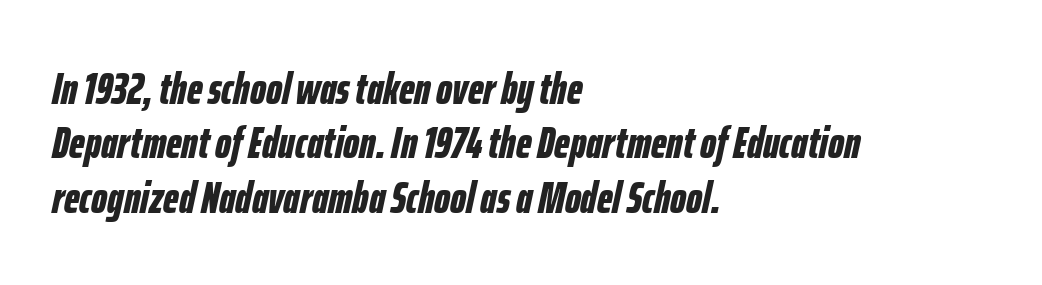
{"italic": "yes", "lean": "right", "slant_degrees": 12, "bold": "yes", "weight": "bold", "width": "condensed", "stroke_contrast": "low", "x_height": "medium", "monospaced": "no", "underline": "no", "align": "left", "line_spacing_ratio": 1.21, "letter_spacing": "normal", "letter_spacing_em": 0.0, "glyph_px": 45}
